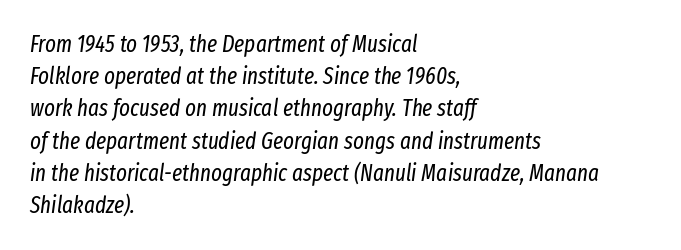
The image shows 23 px text type, italic (leaning right); set left-aligned, normal line spacing (1.4x), normal letter spacing, not underlined.
